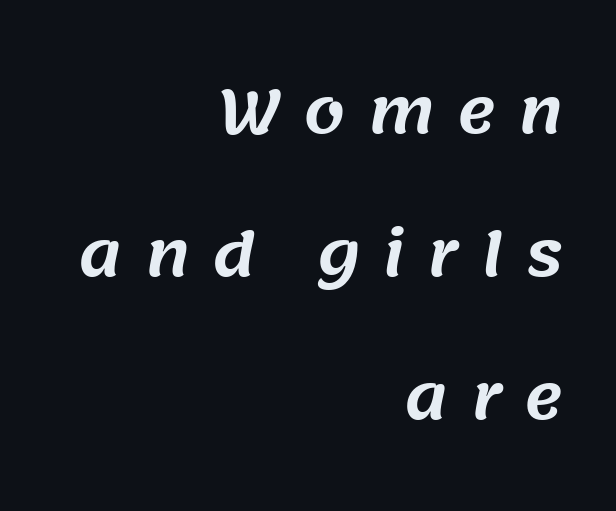
Look at the tracking — it's clearly loosened, letters drifting apart. Each row of text sits above clean, open space. Regarding leading, the lines here are spaced well apart. Serifs: no, the terminals of the letterforms are clean. A student would call this right alignment; a typographer would say flush right, rag left. The letters advance in unequal steps, a hallmark of proportional type.
